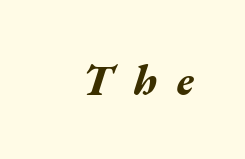
Q: Is the text bold? A: Yes.
Q: Is the text italic (slanted)? A: Yes, it leans right by about 17 degrees.
Q: Is the text underlined? A: No.
Q: Is the spacing between letters normal or unusually wide? A: Unusually wide.
Q: Width (condensed, normal, or wide)? A: Wide.
Q: Stroke contrast? A: Medium.
Q: x-height? A: Medium.
Q: Monospaced? A: No.
